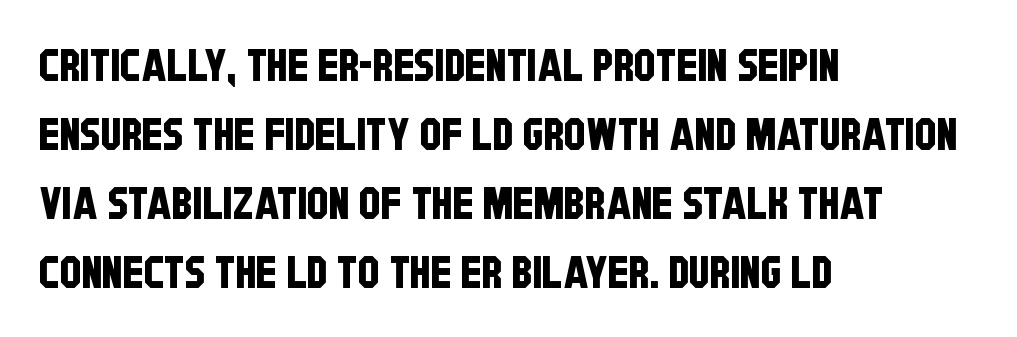
Reading down the column, the eye jumps a familiar distance to each next line. Between one letter and the next there's only the usual sliver of space. Do the characters align in a grid? No, the font is proportional. Line starts are locked; line ends wander.
